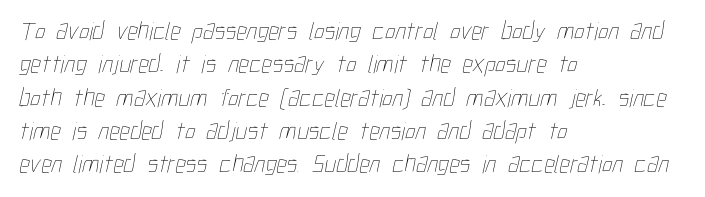
The image shows 26 px text type; set left-aligned, normal line spacing (1.28x), normal letter spacing, not underlined.
